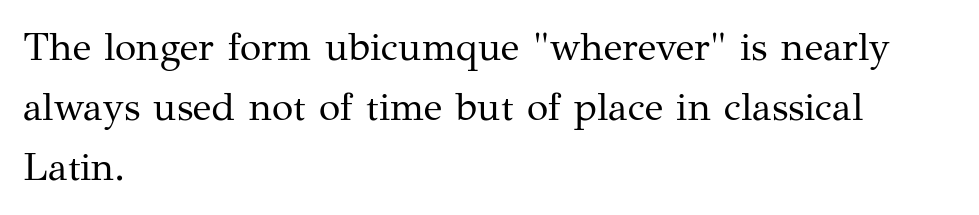
{"serif": "yes", "italic": "no", "bold": "no", "weight": "regular", "width": "normal", "stroke_contrast": "medium", "x_height": "medium", "monospaced": "no", "underline": "no", "align": "left", "line_spacing": "normal", "line_spacing_ratio": 1.54, "letter_spacing": "normal", "letter_spacing_em": 0.0, "glyph_px": 39}
